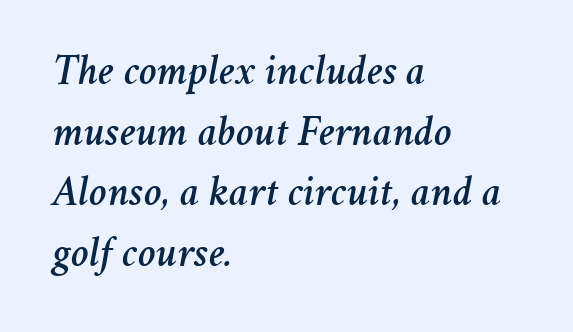
The setting favours the left margin, as ordinary paragraphs usually do. Honestly, the row spacing looks completely unremarkable. Is this a fixed-width face? No — the glyphs have proportional, varying widths. Style check: oblique. No word sits above an underline.
